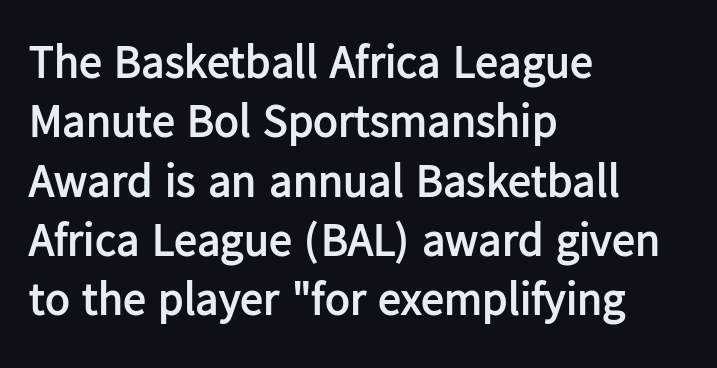
{"serif": "no", "italic": "no", "bold": "yes", "weight": "semibold", "width": "normal", "stroke_contrast": "low", "x_height": "medium", "monospaced": "no", "underline": "no", "align": "left", "line_spacing": "normal", "line_spacing_ratio": 1.29, "letter_spacing": "normal", "letter_spacing_em": 0.0, "glyph_px": 46}
